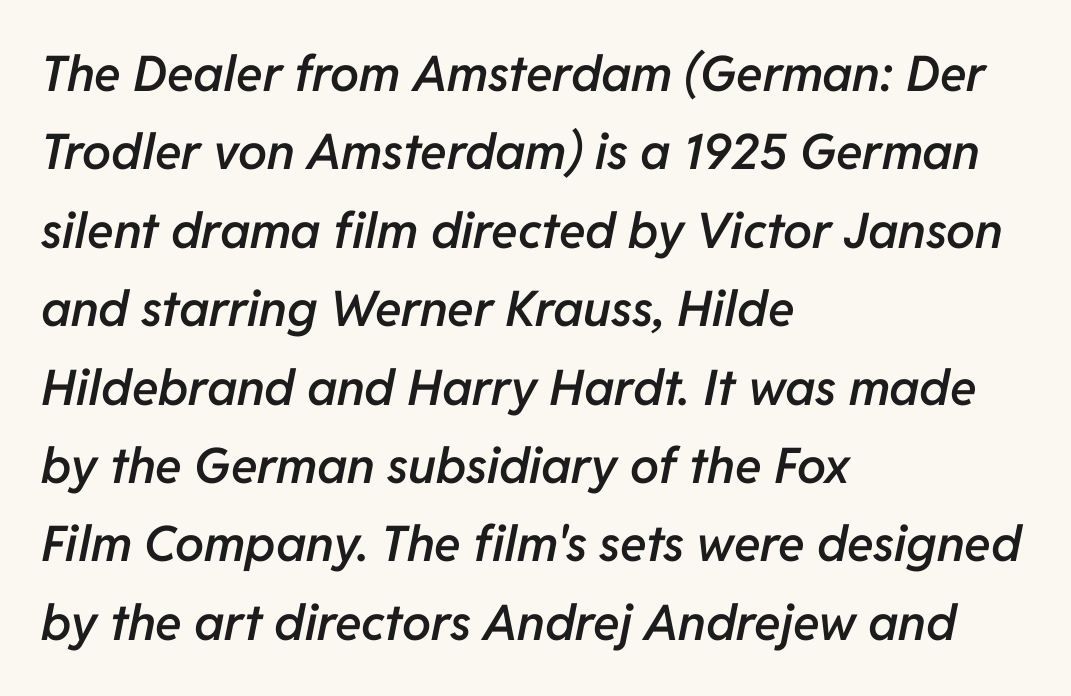
{"italic": "yes", "lean": "right", "slant_degrees": 11, "bold": "semi", "weight": "semibold", "width": "normal", "stroke_contrast": "low", "x_height": "medium", "monospaced": "no", "underline": "no", "align": "left", "line_spacing": "normal", "line_spacing_ratio": 1.6, "letter_spacing": "normal", "letter_spacing_em": 0.0, "glyph_px": 49}
